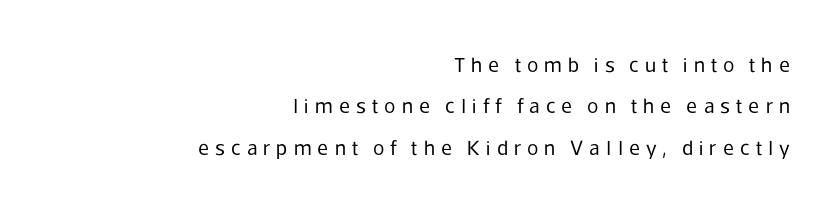
The vertical gap from one line to the next is large. One-word summary of the alignment: right. Decoration check: the copy has no underline. Between one letter and the next there's a generous, obvious gap.
